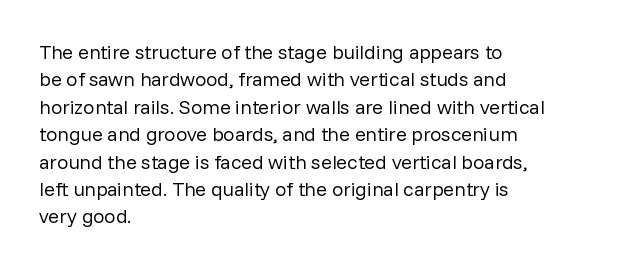
The image shows 20 px text type, upright; set left-aligned, normal line spacing (1.37x), normal letter spacing, not underlined.
